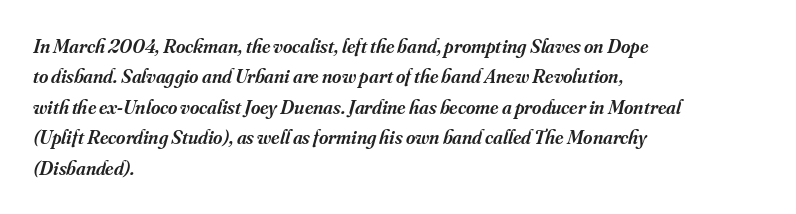
{"italic": "yes", "lean": "right", "slant_degrees": 16, "bold": "semi", "underline": "no", "align": "left", "line_spacing": "normal", "line_spacing_ratio": 1.52, "letter_spacing": "normal", "letter_spacing_em": 0.0, "glyph_px": 20}
